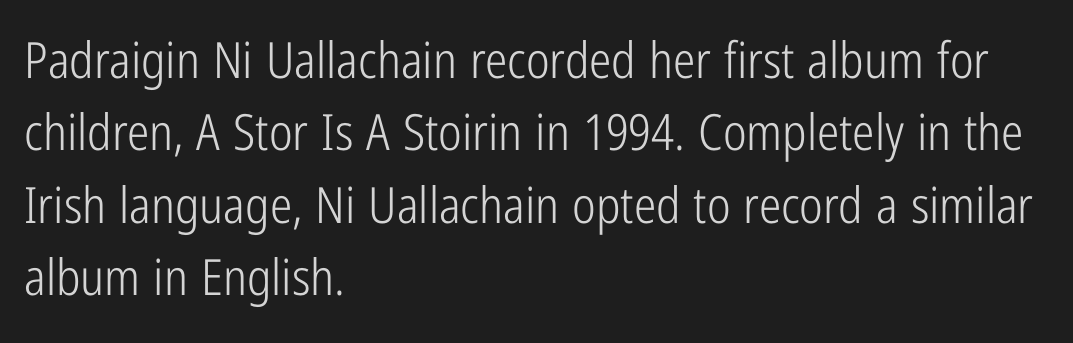
Q: Is the text bold? A: No.
Q: Is the text italic (slanted)? A: No, it is upright.
Q: Is the typeface a serif or a sans-serif typeface? A: Sans-serif.
Q: Is the text underlined? A: No.
Q: How is the paragraph aligned? A: Left-aligned.
Q: Is the spacing between letters normal or unusually wide? A: Normal.
Q: Is the spacing between lines tight, normal or loose? A: Normal.
Q: Width (condensed, normal, or wide)? A: Condensed.
Q: Stroke contrast? A: Low.
Q: x-height? A: Medium.
Q: Monospaced? A: No.
